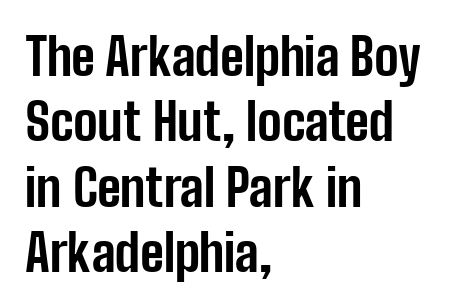
Look at the stroke-to-counter ratio: heavy, a bold. Posture: vertical. The foot of each line stays bare and open. Is this a sans? Yes — the strokes have no serifs. Note the varied advance widths — an 'i' is clearly narrower than an 'm'. This sample is left-justified, so line endings fall wherever the words run out.
